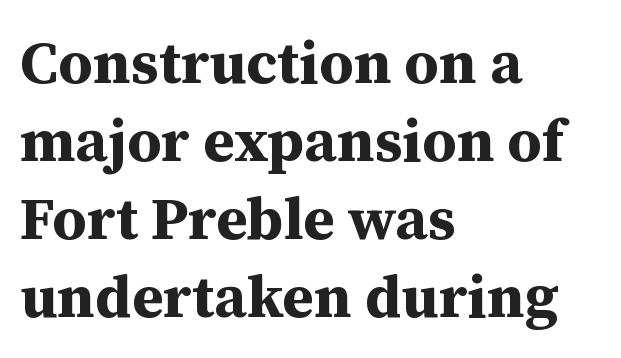
The image shows 60 px bold serif type, upright; set left-aligned, normal line spacing (1.3x), normal letter spacing, not underlined; medium stroke contrast and a medium x-height.
